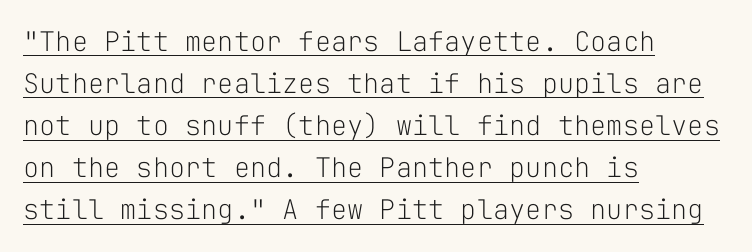
The image shows 27 px text type, upright; set left-aligned, normal line spacing (1.56x), normal letter spacing, underlined.
